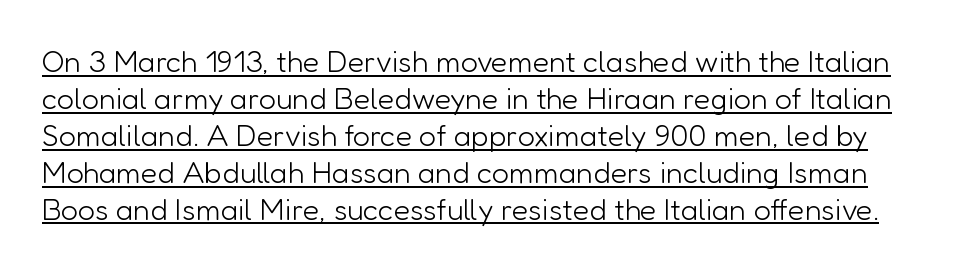
{"serif": "no", "italic": "no", "bold": "no", "weight": "light", "width": "normal", "stroke_contrast": "low", "x_height": "medium", "monospaced": "no", "underline": "yes", "line_spacing_ratio": 1.23, "letter_spacing": "normal", "letter_spacing_em": 0.0, "glyph_px": 30}
